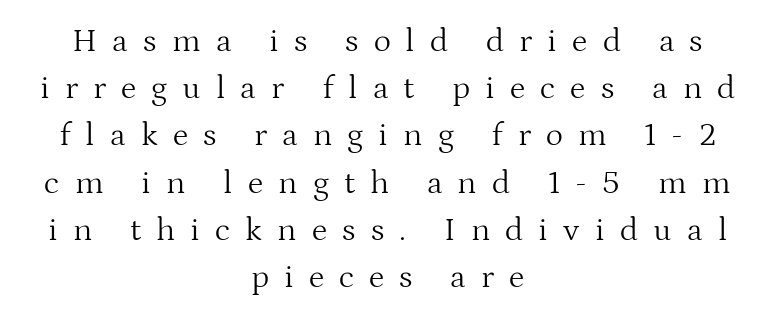
Q: Is the text bold? A: No.
Q: Is the text italic (slanted)? A: No, it is upright.
Q: Is the typeface a serif or a sans-serif typeface? A: Serif.
Q: Is the text underlined? A: No.
Q: How is the paragraph aligned? A: Centered.
Q: Is the spacing between letters normal or unusually wide? A: Unusually wide.
Q: Is the spacing between lines tight, normal or loose? A: Normal.
Q: Width (condensed, normal, or wide)? A: Normal.
Q: Stroke contrast? A: Medium.
Q: x-height? A: Medium.
Q: Monospaced? A: No.
